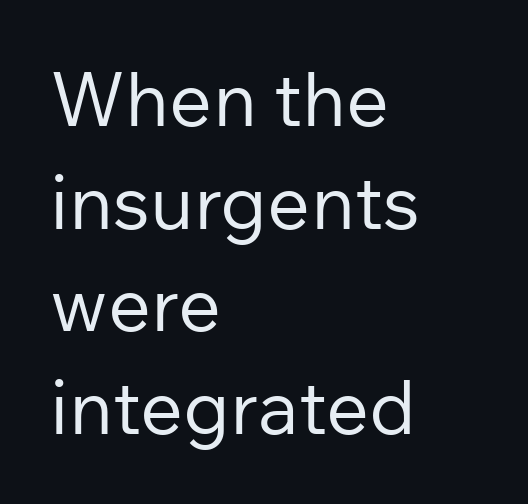
Words appear dense and cohesive because spacing is normal. Varying glyph widths throughout — classic text-font behaviour. These lines were composed using upright roman letters. Type style note: lacks serifs. Leading: standard. The zone under the glyphs is completely vacant.
